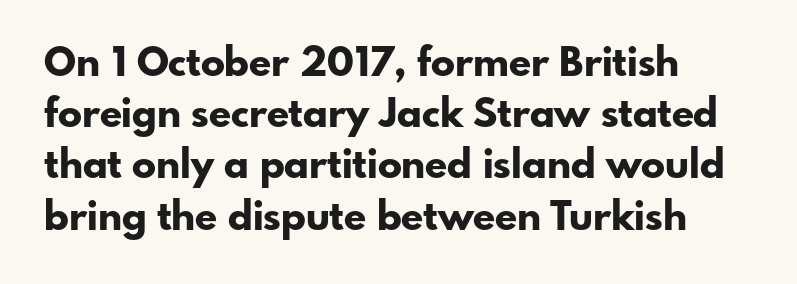
Q: Is the text bold? A: Yes.
Q: Is the text italic (slanted)? A: No, it is upright.
Q: Is the typeface a serif or a sans-serif typeface? A: Sans-serif.
Q: Is the text underlined? A: No.
Q: How is the paragraph aligned? A: Left-aligned.
Q: Is the spacing between letters normal or unusually wide? A: Normal.
Q: Is the spacing between lines tight, normal or loose? A: Normal.
Q: Width (condensed, normal, or wide)? A: Normal.
Q: Stroke contrast? A: Low.
Q: x-height? A: Small.
Q: Monospaced? A: No.
